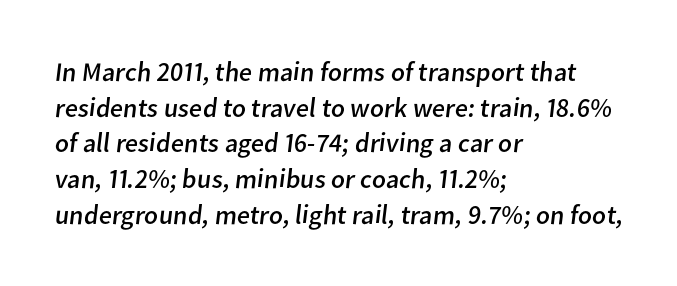
The image shows 27 px text type; set left-aligned, normal line spacing (1.32x), normal letter spacing, not underlined.
